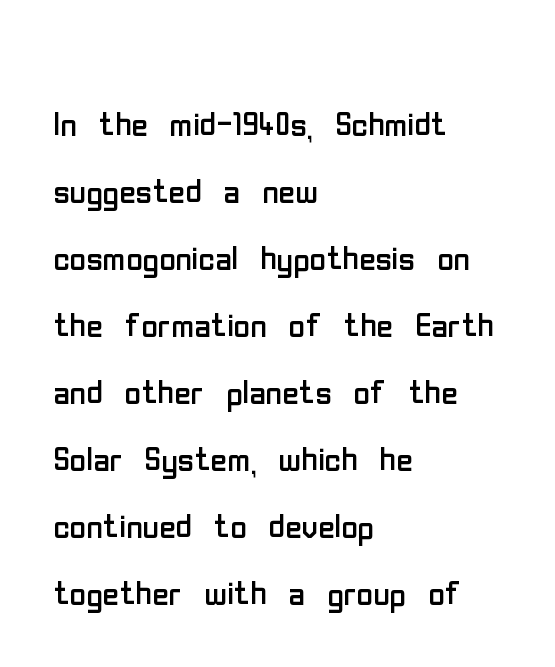
The image shows 45 px regular-weight, condensed sans-serif type, upright; set left-aligned, normal line spacing (1.49x), normal letter spacing, not underlined; low stroke contrast and a medium x-height.
